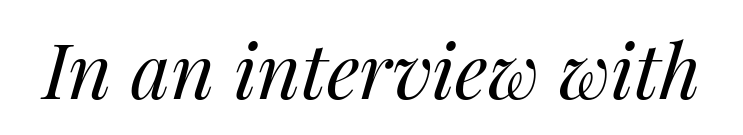
Q: Is the text bold? A: No.
Q: Is the text italic (slanted)? A: Yes, it leans right by about 14 degrees.
Q: Is the text underlined? A: No.
Q: Is the spacing between letters normal or unusually wide? A: Normal.
Q: Width (condensed, normal, or wide)? A: Normal.
Q: Stroke contrast? A: Medium.
Q: x-height? A: Medium.
Q: Monospaced? A: No.
